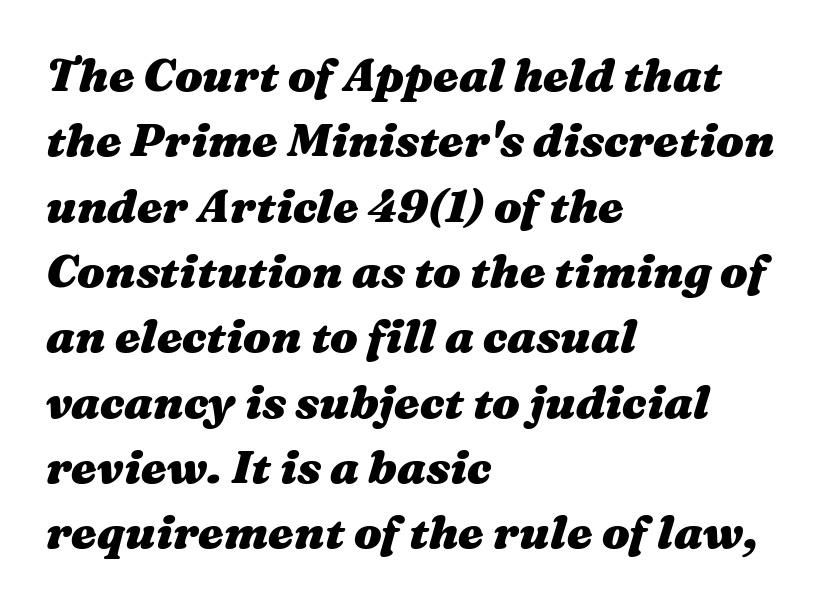
Q: Is the text bold? A: Yes.
Q: Is the text italic (slanted)? A: Yes, it leans right by about 16 degrees.
Q: Is the text underlined? A: No.
Q: How is the paragraph aligned? A: Left-aligned.
Q: Is the spacing between letters normal or unusually wide? A: Normal.
Q: Is the spacing between lines tight, normal or loose? A: Normal.
Q: Width (condensed, normal, or wide)? A: Wide.
Q: Stroke contrast? A: Medium.
Q: x-height? A: Medium.
Q: Monospaced? A: No.
